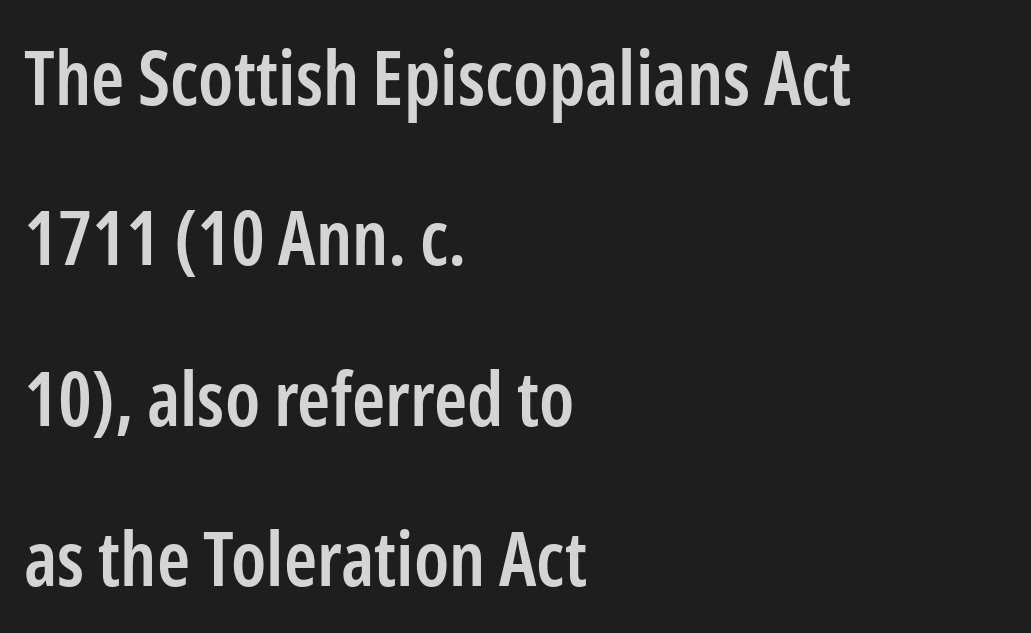
Q: Is the text bold? A: Semi-bold.
Q: Is the text italic (slanted)? A: No, it is upright.
Q: Is the typeface a serif or a sans-serif typeface? A: Sans-serif.
Q: Is the text underlined? A: No.
Q: How is the paragraph aligned? A: Left-aligned.
Q: Is the spacing between letters normal or unusually wide? A: Normal.
Q: Is the spacing between lines tight, normal or loose? A: Loose.
Q: Width (condensed, normal, or wide)? A: Condensed.
Q: Stroke contrast? A: Low.
Q: x-height? A: Medium.
Q: Monospaced? A: No.
